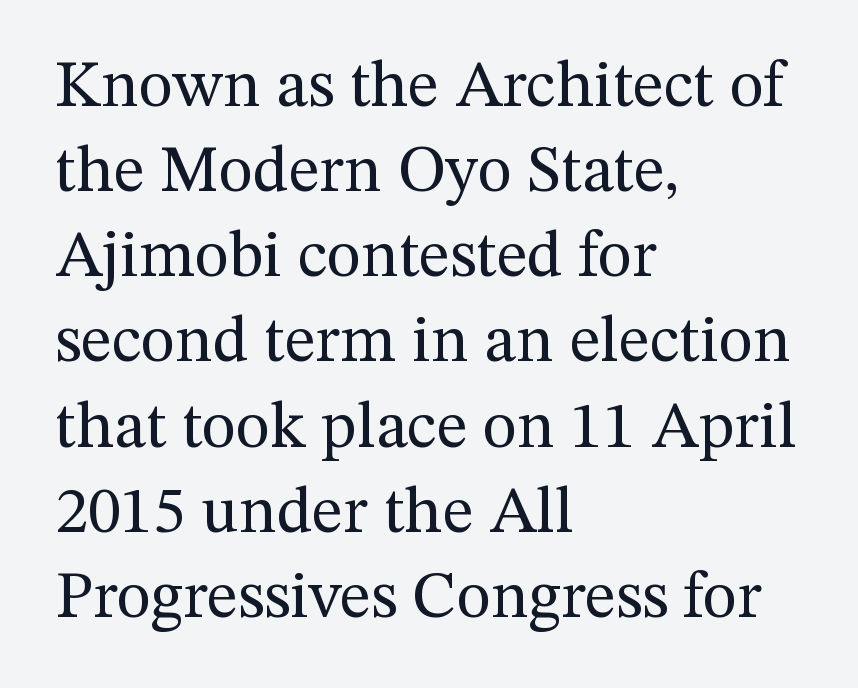
Q: Is the text bold? A: No.
Q: Is the text italic (slanted)? A: No, it is upright.
Q: Is the typeface a serif or a sans-serif typeface? A: Serif.
Q: Is the text underlined? A: No.
Q: How is the paragraph aligned? A: Left-aligned.
Q: Is the spacing between letters normal or unusually wide? A: Normal.
Q: Is the spacing between lines tight, normal or loose? A: Normal.
Q: Width (condensed, normal, or wide)? A: Normal.
Q: Stroke contrast? A: Medium.
Q: x-height? A: Medium.
Q: Monospaced? A: No.
